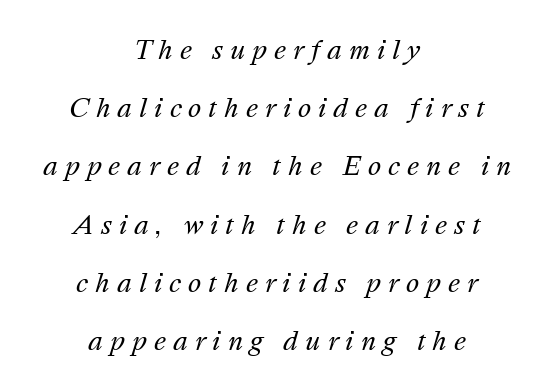
Q: Is the text bold? A: No.
Q: Is the text italic (slanted)? A: Yes, it leans right by about 16 degrees.
Q: Is the text underlined? A: No.
Q: How is the paragraph aligned? A: Centered.
Q: Is the spacing between letters normal or unusually wide? A: Unusually wide.
Q: Is the spacing between lines tight, normal or loose? A: Loose.
